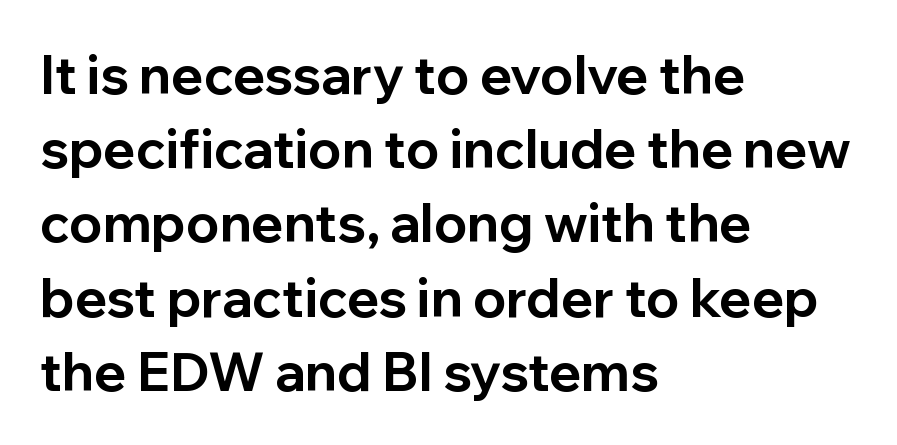
Q: Is the text bold? A: Yes.
Q: Is the text italic (slanted)? A: No, it is upright.
Q: Is the typeface a serif or a sans-serif typeface? A: Sans-serif.
Q: Is the text underlined? A: No.
Q: How is the paragraph aligned? A: Left-aligned.
Q: Is the spacing between letters normal or unusually wide? A: Normal.
Q: Is the spacing between lines tight, normal or loose? A: Normal.
Q: Width (condensed, normal, or wide)? A: Normal.
Q: Stroke contrast? A: Low.
Q: x-height? A: Medium.
Q: Monospaced? A: No.
